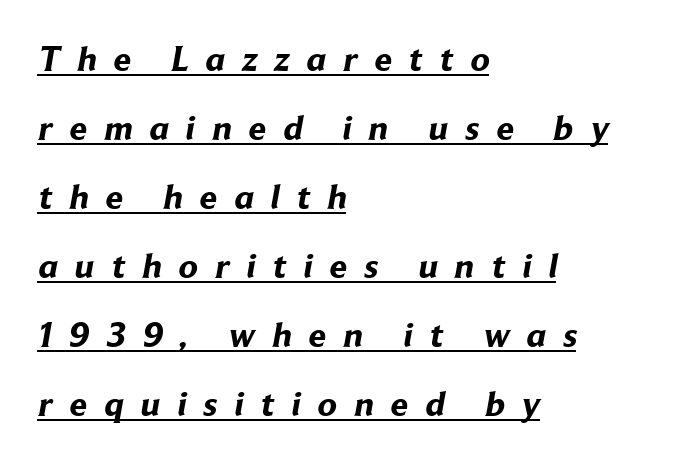
Q: Is the text bold? A: Yes.
Q: Is the typeface a serif or a sans-serif typeface? A: Sans-serif.
Q: Is the text underlined? A: Yes.
Q: How is the paragraph aligned? A: Left-aligned.
Q: Is the spacing between letters normal or unusually wide? A: Unusually wide.
Q: Is the spacing between lines tight, normal or loose? A: Loose.
Q: Width (condensed, normal, or wide)? A: Normal.
Q: Stroke contrast? A: Low.
Q: x-height? A: Medium.
Q: Monospaced? A: No.
